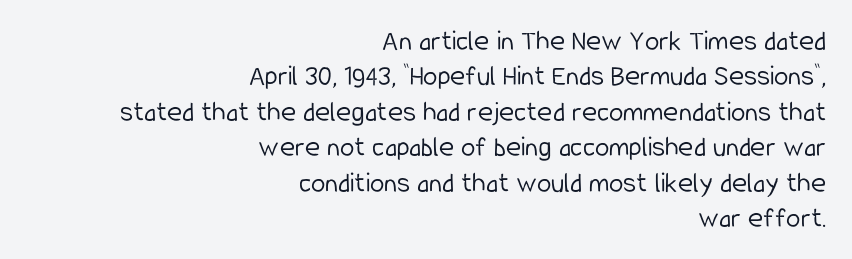
Posture: upright roman. The lines in this sample share a right terminus and differ only in where they begin. The letterforms sit shoulder to shoulder at normal distance. This sample has the flowing, uneven cadence of proportional lettering. The glyphs in this specimen are sans serif. Think standard paragraph weight, or any step lighter than that.
